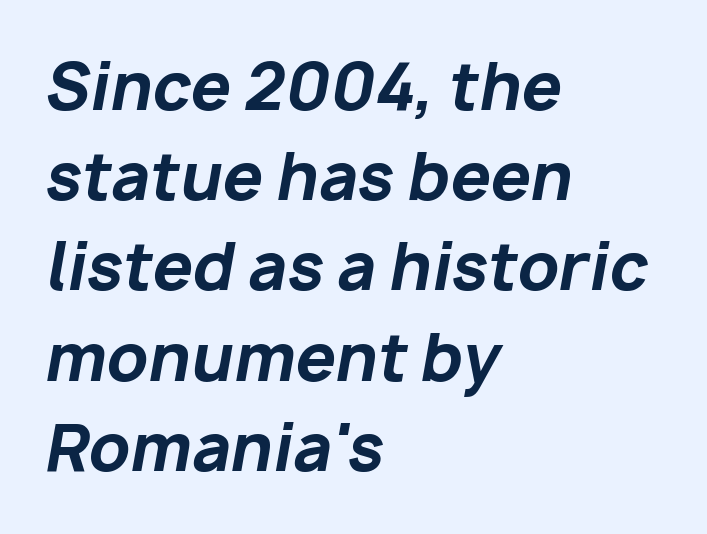
Q: Is the text bold? A: Yes.
Q: Is the text italic (slanted)? A: Yes, it leans right by about 10 degrees.
Q: Is the text underlined? A: No.
Q: How is the paragraph aligned? A: Left-aligned.
Q: Is the spacing between letters normal or unusually wide? A: Normal.
Q: Is the spacing between lines tight, normal or loose? A: Normal.
Q: Width (condensed, normal, or wide)? A: Normal.
Q: Stroke contrast? A: Low.
Q: x-height? A: Medium.
Q: Monospaced? A: No.
